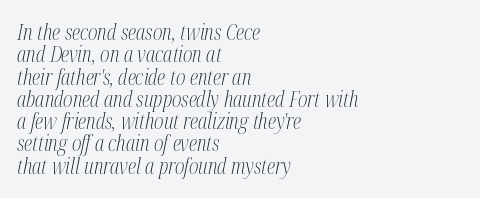
Is the stroke heavy? The answer is a plain regular-or-lighter. Closely set lines give the paragraph a compact silhouette. Style check: oblique. The line texture is even and compact thanks to regular tracking. These lines are set flush left with a ragged right edge.
